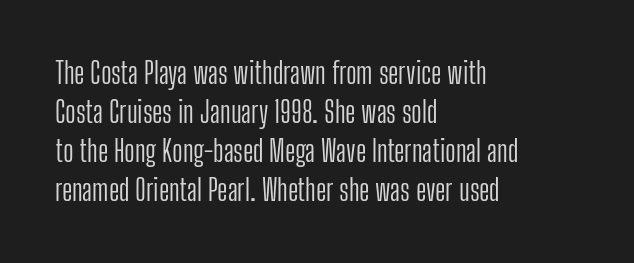
The image shows 29 px light, condensed sans-serif type, upright; set left-aligned, normal line spacing (1.34x), normal letter spacing, not underlined; low stroke contrast and a medium x-height.
